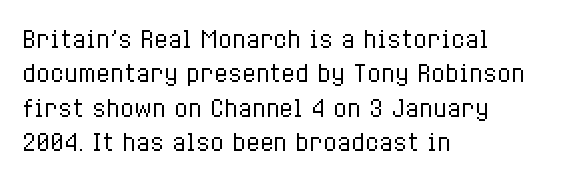
Q: Is the text bold? A: No.
Q: Is the text italic (slanted)? A: No, it is upright.
Q: Is the text underlined? A: No.
Q: How is the paragraph aligned? A: Left-aligned.
Q: Is the spacing between letters normal or unusually wide? A: Normal.
Q: Is the spacing between lines tight, normal or loose? A: Normal.
